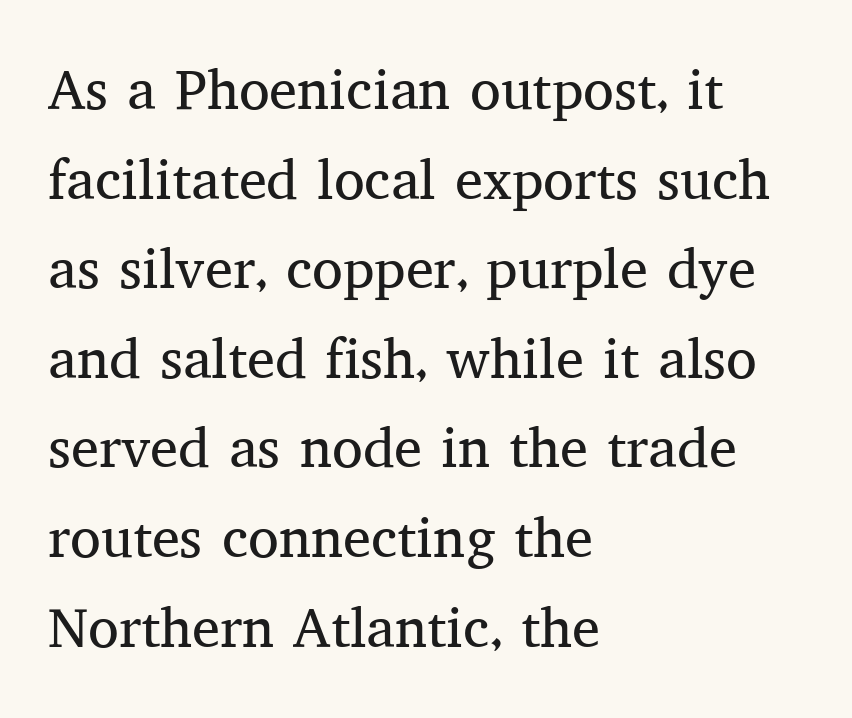
Look at the bottom of the vertical strokes: they flare into serifs here. The axis of the letterforms is exactly vertical. Look at the tracking — it's just the regular setting, nothing added. The face used here is proportionally spaced, like ordinary book or web type.
